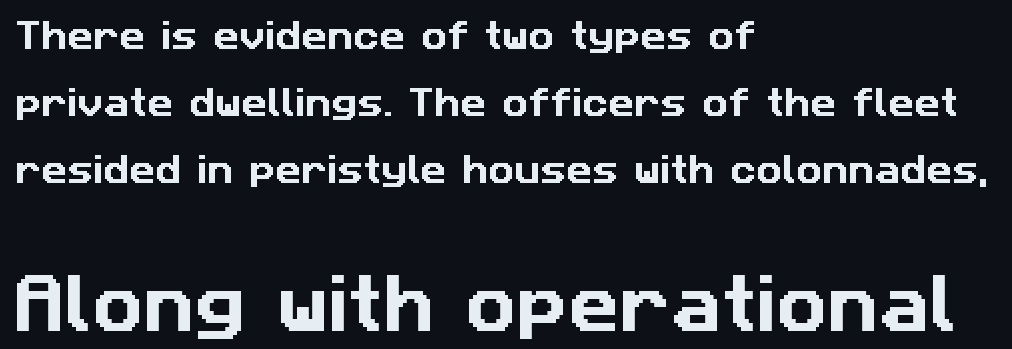
{"serif": "no", "width": "normal", "stroke_contrast": "low", "x_height": "medium", "monospaced": "no", "underline": "no", "align": "left", "line_spacing": "loose", "line_spacing_ratio": 2.09, "letter_spacing": "normal", "letter_spacing_em": 0.0, "larger_block": "second", "size_ratio": 1.97, "glyph_px": 63}
